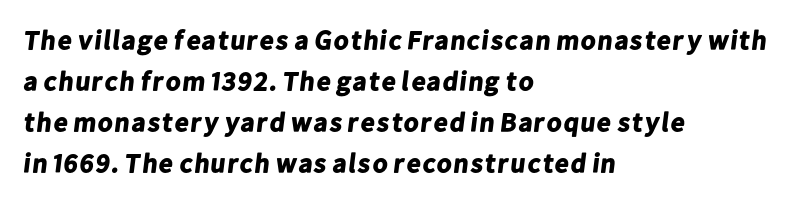
Q: Is the text bold? A: Yes.
Q: Is the text underlined? A: No.
Q: How is the paragraph aligned? A: Left-aligned.
Q: Is the spacing between letters normal or unusually wide? A: Normal.
Q: Is the spacing between lines tight, normal or loose? A: Normal.
